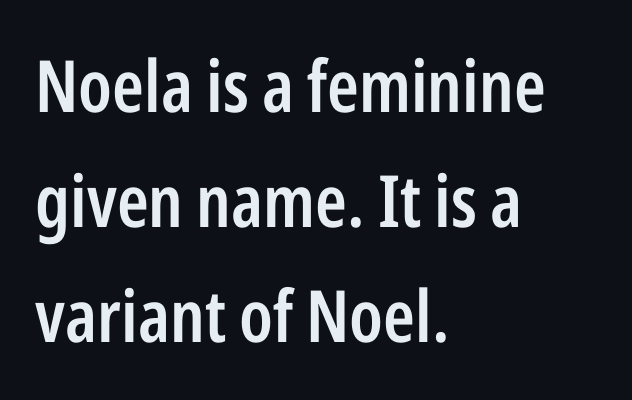
{"serif": "no", "italic": "no", "bold": "semi", "weight": "semibold", "width": "condensed", "stroke_contrast": "low", "x_height": "medium", "monospaced": "no", "underline": "no", "align": "left", "line_spacing": "normal", "line_spacing_ratio": 1.6, "letter_spacing": "normal", "letter_spacing_em": 0.0, "glyph_px": 72}
